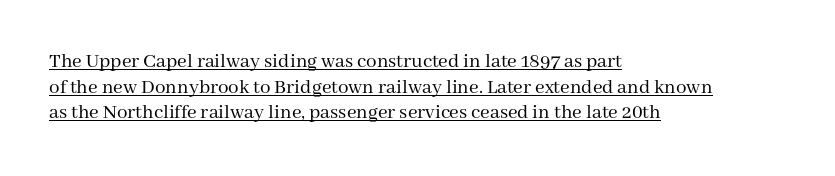
Weight: regular or lighter. The gaps between neighbouring characters are ordinary and unremarkable. Leftover space on each line is placed entirely after the last word. The specimen includes a rule beneath the text block's lines.
